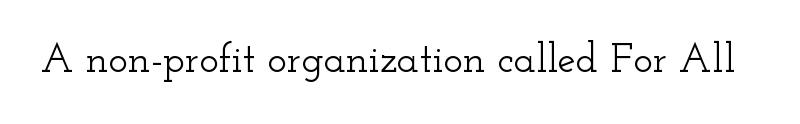
Character widths vary here, with narrow letters taking less room than wide ones. Note: serifs present on the glyphs. Does extra space separate the letters? No, they use regular spacing. Every stem runs plumb, perpendicular to the baseline. Beneath every word, the page is bare.
